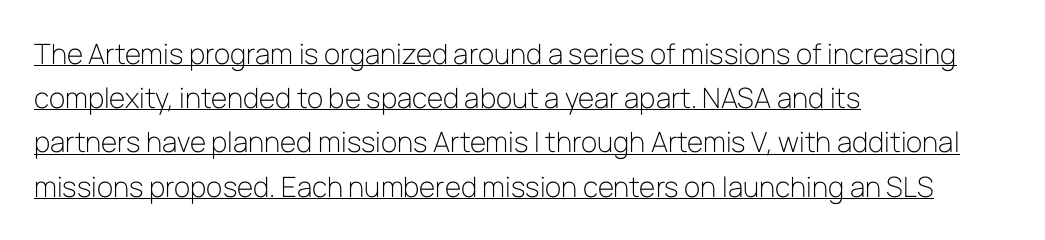
Q: Is the text bold? A: No.
Q: Is the text italic (slanted)? A: No, it is upright.
Q: Is the typeface a serif or a sans-serif typeface? A: Sans-serif.
Q: Is the text underlined? A: Yes.
Q: How is the paragraph aligned? A: Left-aligned.
Q: Is the spacing between letters normal or unusually wide? A: Normal.
Q: Is the spacing between lines tight, normal or loose? A: Normal.
Q: Width (condensed, normal, or wide)? A: Normal.
Q: Stroke contrast? A: Low.
Q: x-height? A: Medium.
Q: Monospaced? A: No.
